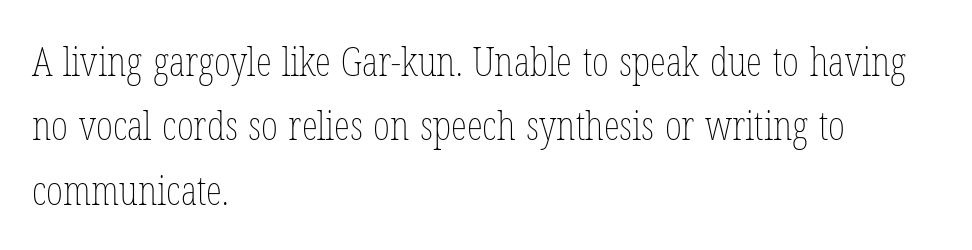
The image shows 41 px thin, condensed type, upright; set left-aligned, normal line spacing (1.57x), normal letter spacing, not underlined; low stroke contrast and a medium x-height.
